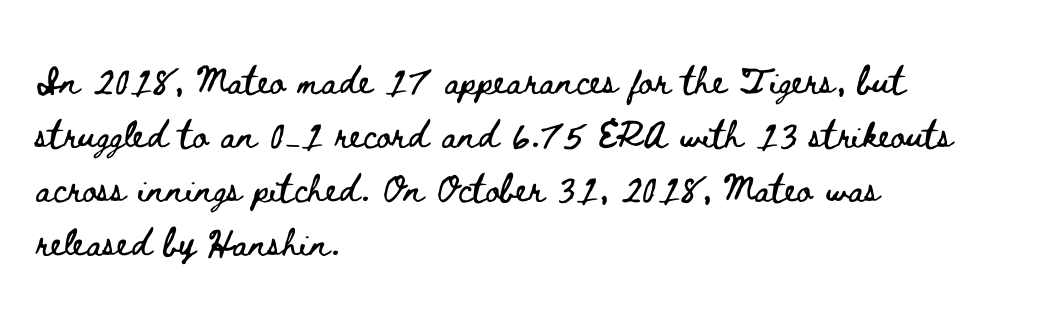
This sample uses plain, unmodified letter spacing. Lines of text with bare space underneath. Left-aligned paragraph, ragged on the right. Successive baselines arrive at the customary interval.
